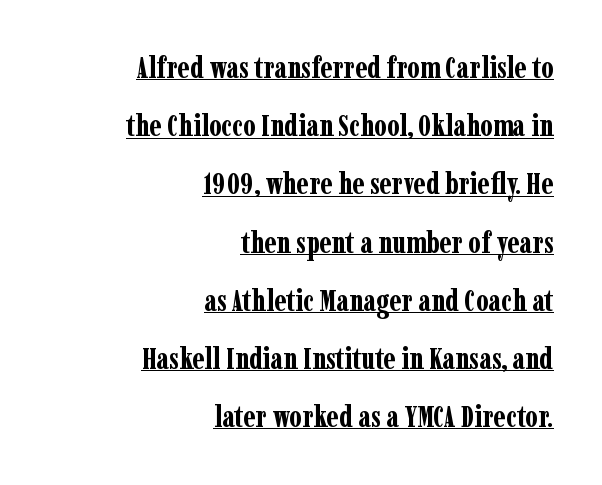
{"serif": "yes", "italic": "no", "bold": "yes", "weight": "bold", "width": "condensed", "stroke_contrast": "low", "x_height": "medium", "monospaced": "no", "underline": "yes", "align": "right", "line_spacing": "loose", "line_spacing_ratio": 1.94, "letter_spacing": "normal", "letter_spacing_em": 0.0, "glyph_px": 30}
